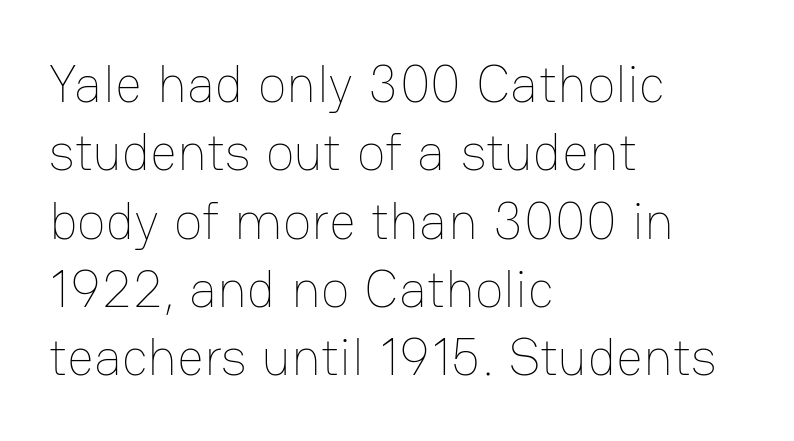
Line beginnings align vertically; line endings do not. Unlike italic type, these characters show no tilt at all. This block has exactly the height ordinary leading produces. Counters stay open thanks to moderate or lighter strokes. The line texture is even and compact thanks to regular tracking.
